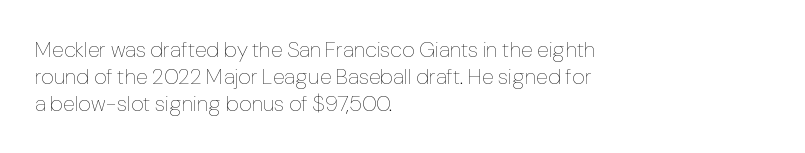
Q: Is the text bold? A: No.
Q: Is the text italic (slanted)? A: No, it is upright.
Q: Is the text underlined? A: No.
Q: How is the paragraph aligned? A: Left-aligned.
Q: Is the spacing between letters normal or unusually wide? A: Normal.
